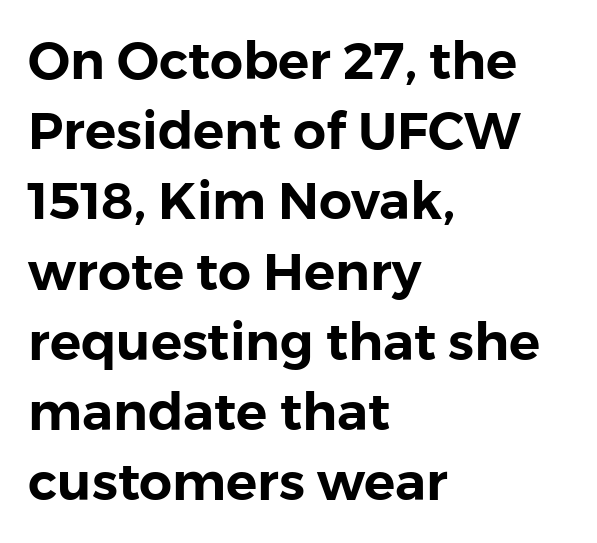
Q: Is the text italic (slanted)? A: No, it is upright.
Q: Is the typeface a serif or a sans-serif typeface? A: Sans-serif.
Q: Is the text underlined? A: No.
Q: How is the paragraph aligned? A: Left-aligned.
Q: Is the spacing between letters normal or unusually wide? A: Normal.
Q: Is the spacing between lines tight, normal or loose? A: Normal.
Q: Width (condensed, normal, or wide)? A: Normal.
Q: x-height? A: Medium.
Q: Monospaced? A: No.
